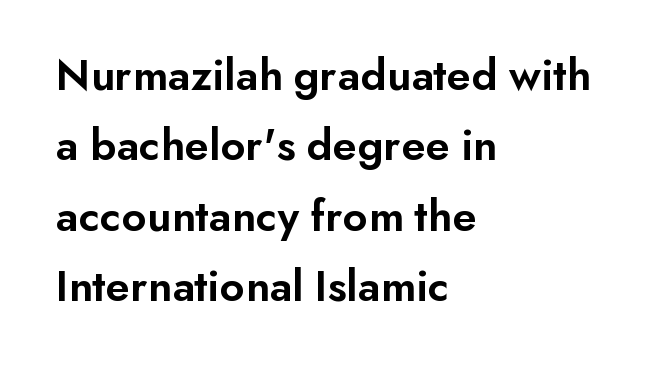
{"serif": "no", "italic": "no", "bold": "semi", "weight": "semibold", "width": "normal", "stroke_contrast": "low", "x_height": "small", "monospaced": "no", "underline": "no", "align": "left", "line_spacing": "normal", "line_spacing_ratio": 1.53, "letter_spacing": "normal", "letter_spacing_em": 0.0, "glyph_px": 46}
